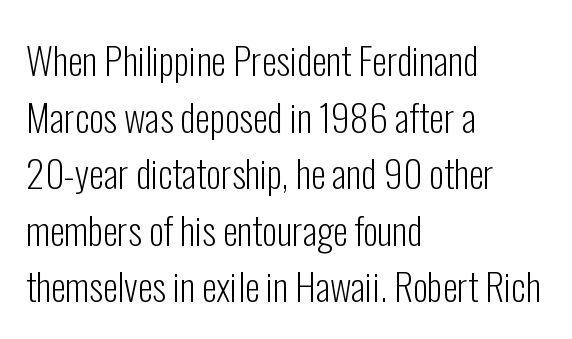
{"serif": "no", "italic": "no", "bold": "no", "weight": "light", "width": "condensed", "stroke_contrast": "low", "x_height": "medium", "monospaced": "no", "underline": "no", "align": "left", "line_spacing": "normal", "line_spacing_ratio": 1.49, "letter_spacing": "normal", "letter_spacing_em": 0.0, "glyph_px": 38}
